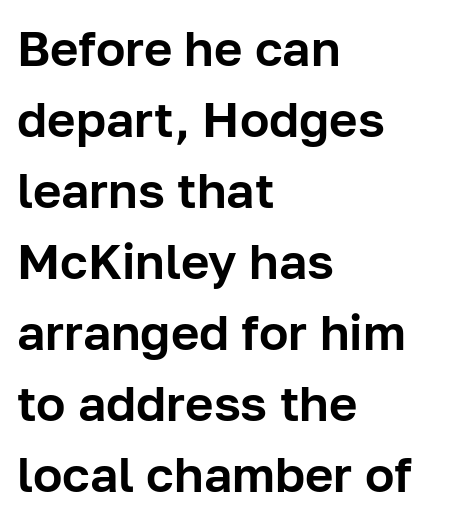
{"serif": "no", "italic": "no", "width": "normal", "stroke_contrast": "low", "x_height": "medium", "monospaced": "no", "underline": "no", "align": "left", "line_spacing": "normal", "line_spacing_ratio": 1.45, "letter_spacing": "normal", "letter_spacing_em": 0.0, "glyph_px": 49}
